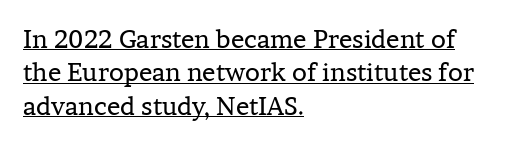
The image shows 25 px text type, upright; set left-aligned, normal line spacing (1.34x), normal letter spacing, underlined.
